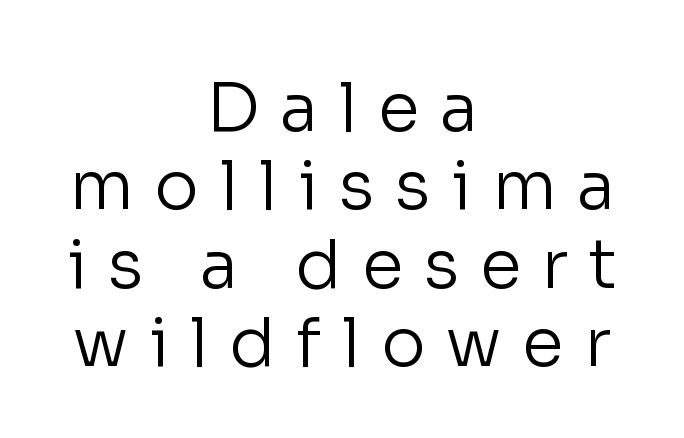
Q: Is the text bold? A: No.
Q: Is the text italic (slanted)? A: No, it is upright.
Q: Is the typeface a serif or a sans-serif typeface? A: Sans-serif.
Q: Is the text underlined? A: No.
Q: How is the paragraph aligned? A: Centered.
Q: Is the spacing between letters normal or unusually wide? A: Unusually wide.
Q: Width (condensed, normal, or wide)? A: Normal.
Q: Stroke contrast? A: Low.
Q: x-height? A: Medium.
Q: Monospaced? A: No.
